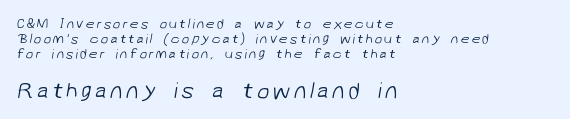
{"bold": "no", "underline": "no", "align": "left", "line_spacing": "tight", "line_spacing_ratio": 1.06, "larger_block": "second", "size_ratio": 1.64, "glyph_px": 23}
